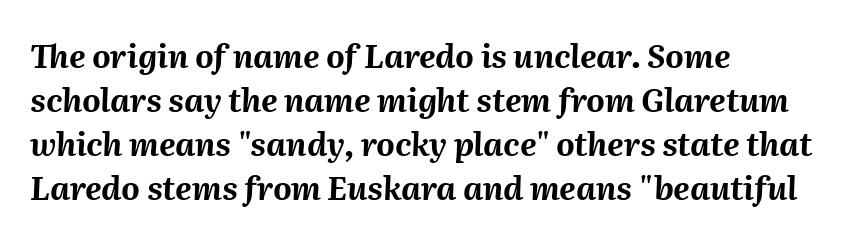
Q: Is the text bold? A: Yes.
Q: Is the text italic (slanted)? A: Yes, it leans right by about 2 degrees.
Q: Is the text underlined? A: No.
Q: How is the paragraph aligned? A: Left-aligned.
Q: Is the spacing between letters normal or unusually wide? A: Normal.
Q: Is the spacing between lines tight, normal or loose? A: Normal.
Q: Width (condensed, normal, or wide)? A: Normal.
Q: Stroke contrast? A: Medium.
Q: x-height? A: Medium.
Q: Monospaced? A: No.
